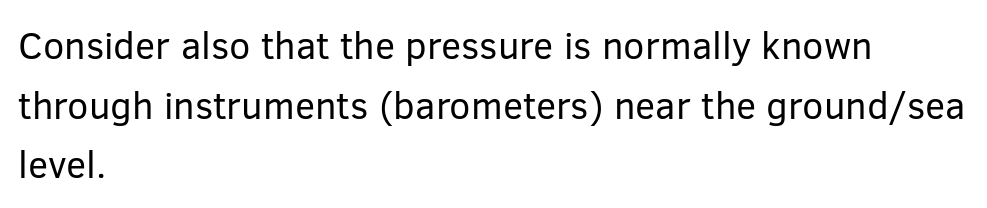
{"serif": "no", "italic": "no", "bold": "no", "weight": "regular", "width": "normal", "stroke_contrast": "low", "x_height": "medium", "monospaced": "no", "underline": "no", "align": "left", "line_spacing": "normal", "line_spacing_ratio": 1.57, "letter_spacing": "normal", "letter_spacing_em": 0.0, "glyph_px": 38}
